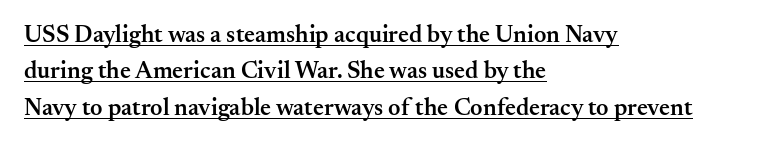
{"italic": "no", "bold": "semi", "underline": "yes", "align": "left", "line_spacing": "normal", "line_spacing_ratio": 1.52, "letter_spacing": "normal", "letter_spacing_em": 0.0, "glyph_px": 24}
